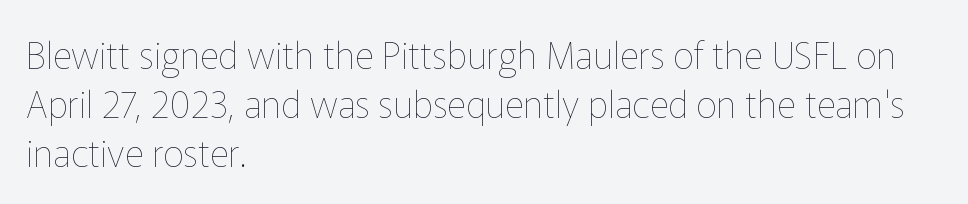
The image shows 37 px thin type, upright; set left-aligned, normal line spacing (1.32x), normal letter spacing, not underlined; low stroke contrast and a medium x-height.
